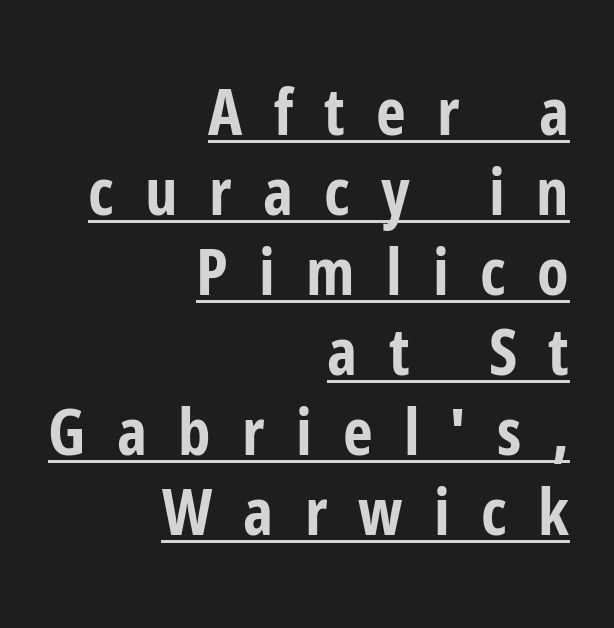
Typesetter's note: full bold, strokes at maximum text heaviness. Inter-character spacing is expanded well beyond the font's built-in metrics. Character widths vary here, with narrow letters taking less room than wide ones. Line ends are locked; line starts wander.
